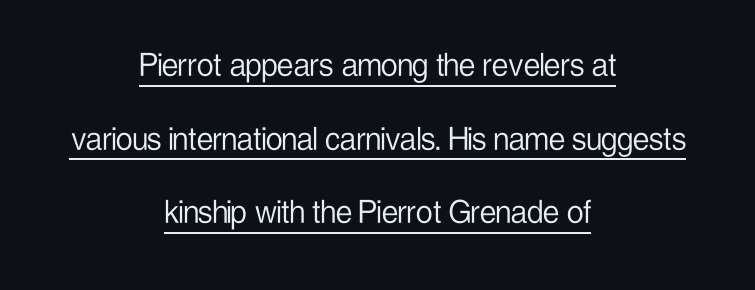
{"serif": "no", "italic": "no", "bold": "no", "weight": "light", "width": "condensed", "stroke_contrast": "low", "x_height": "medium", "monospaced": "no", "underline": "yes", "align": "center", "line_spacing": "loose", "line_spacing_ratio": 1.99, "letter_spacing": "normal", "letter_spacing_em": 0.0, "glyph_px": 37}
